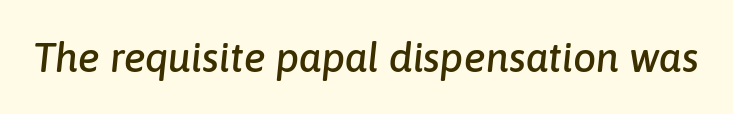
The image shows 41 px text type, italic (leaning right); set normal letter spacing, not underlined; low stroke contrast and a medium x-height.
